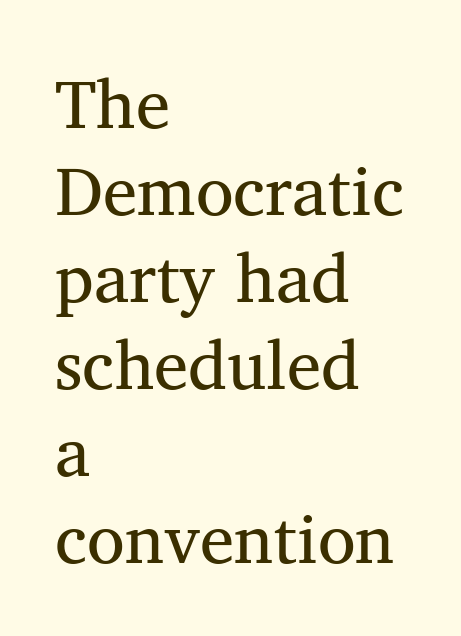
The image shows 69 px serif type, upright; set left-aligned, normal line spacing (1.26x), normal letter spacing, not underlined; medium stroke contrast and a medium x-height.
